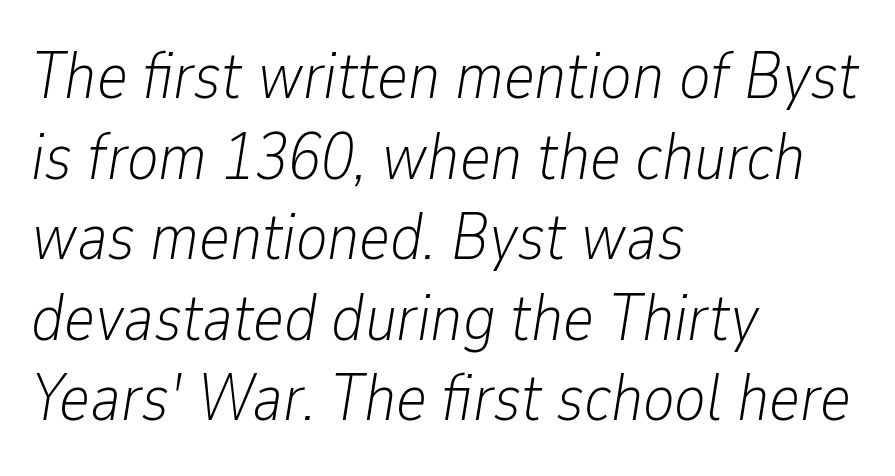
{"italic": "yes", "lean": "right", "slant_degrees": 9, "bold": "no", "weight": "light", "width": "condensed", "stroke_contrast": "low", "x_height": "medium", "monospaced": "no", "underline": "no", "align": "left", "line_spacing_ratio": 1.22, "letter_spacing": "normal", "letter_spacing_em": 0.0, "glyph_px": 66}
